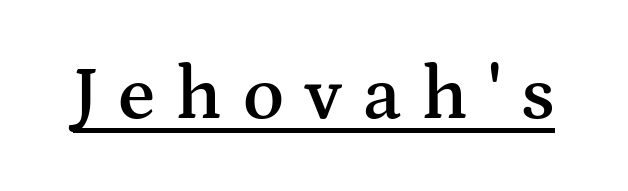
{"serif": "yes", "italic": "no", "bold": "semi", "weight": "semibold", "width": "wide", "stroke_contrast": "medium", "x_height": "medium", "monospaced": "no", "underline": "yes", "letter_spacing": "wide", "letter_spacing_em": 0.27, "glyph_px": 76}
